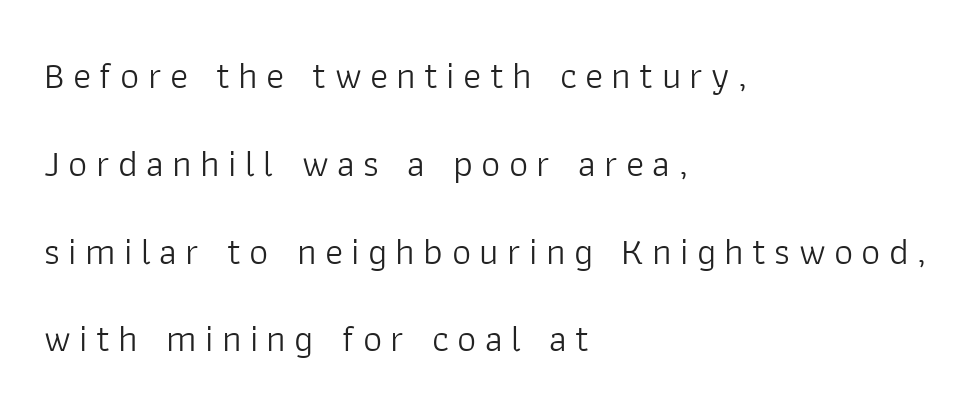
Q: Is the text bold? A: No.
Q: Is the text italic (slanted)? A: No, it is upright.
Q: Is the typeface a serif or a sans-serif typeface? A: Sans-serif.
Q: Is the text underlined? A: No.
Q: How is the paragraph aligned? A: Left-aligned.
Q: Is the spacing between letters normal or unusually wide? A: Unusually wide.
Q: Is the spacing between lines tight, normal or loose? A: Loose.
Q: Width (condensed, normal, or wide)? A: Normal.
Q: Stroke contrast? A: Low.
Q: x-height? A: Medium.
Q: Monospaced? A: No.
